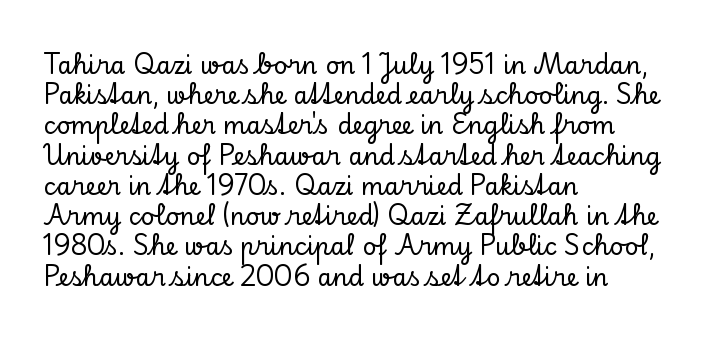
Leading: standard. Ascenders rise straight up at ninety degrees. The text block is weighted toward the left margin, trailing off unevenly rightward. Default kerning and tracking; the words read as compact shapes. Underlining? Definitely not there.
